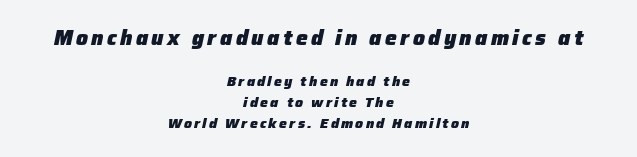
The specimen omits any rule beneath the text block's lines. The compositor balanced each line on the midline. These lines sit exactly where default settings would place them. A dark, heavy texture on the line: the type is bold. Compared with ordinary roman type, these characters are visibly tilted.
